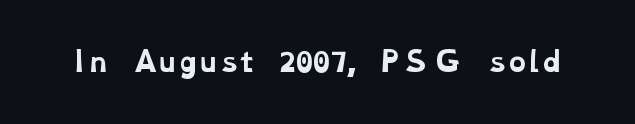
The image shows 26 px bold type; set normal letter spacing, not underlined.
